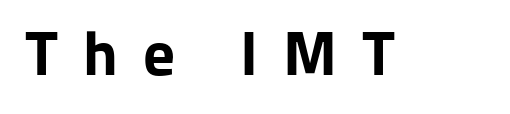
The type sits square on the baseline with zero lean. Spacing between characters has been opened up far beyond the box default. Strong, thick strokes mark this as bold type. Typographically, this falls in the sans-serif category. The passage shown is not underscored anywhere. A typesetter would call this proportional, since set widths differ per character.
